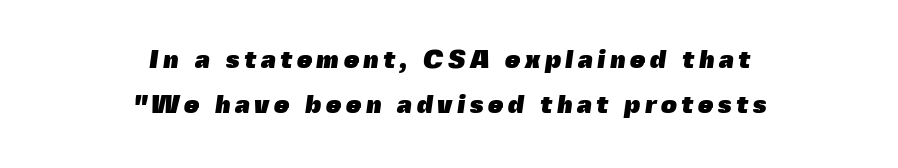
Q: Is the text bold? A: Yes.
Q: Is the text underlined? A: No.
Q: How is the paragraph aligned? A: Centered.
